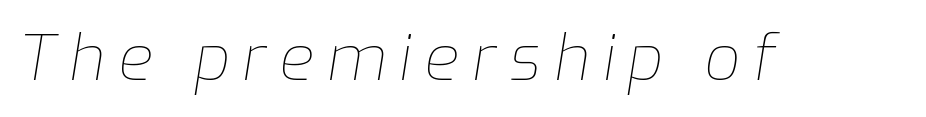
Spacing verdict: proportional, widths tailored to each character. Quick note: italic. Each row of text sits above clean, open space. Glyph-to-glyph distance is far greater than everyday printed text. Summary of weight: not heavy and not bold.
